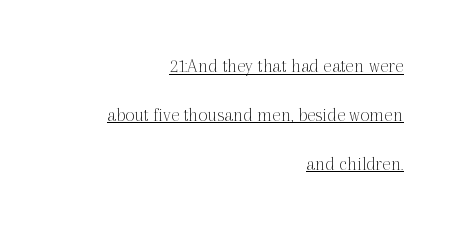
This rendering leaves character spacing at its baseline value. You can see a thin bar hugging the bottom of the glyphs. The paragraph has a hard right edge and a soft left edge. Quick note: interline space is abundant. The strokes carry an ordinary text weight at most.
